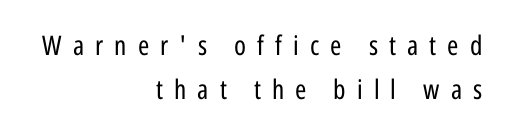
{"italic": "no", "bold": "no", "underline": "no", "align": "right", "line_spacing": "normal", "line_spacing_ratio": 1.62, "letter_spacing": "wide", "letter_spacing_em": 0.41, "glyph_px": 27}
